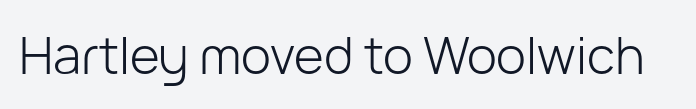
The image shows 51 px light sans-serif type, upright; set normal letter spacing, not underlined; low stroke contrast and a medium x-height.
